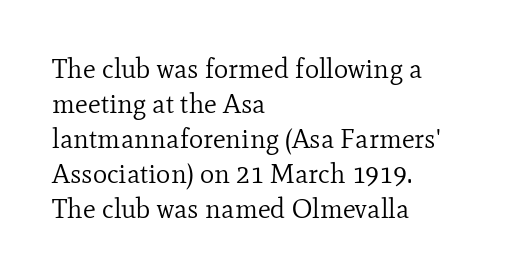
Style check: upright. Plain, unruled lines of type. The paragraph has a hard left edge and a soft right edge. This rendering leaves character spacing at its baseline value. A typesetter would call this leading conventional body-copy spacing. These glyphs show unthickened strokes, regular width or finer.
